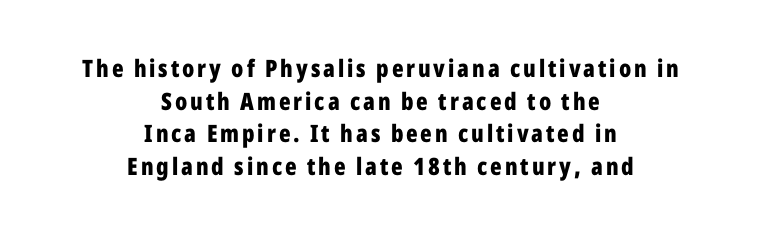
Q: Is the text bold? A: Yes.
Q: Is the text italic (slanted)? A: No, it is upright.
Q: Is the text underlined? A: No.
Q: How is the paragraph aligned? A: Centered.
Q: Is the spacing between lines tight, normal or loose? A: Normal.
